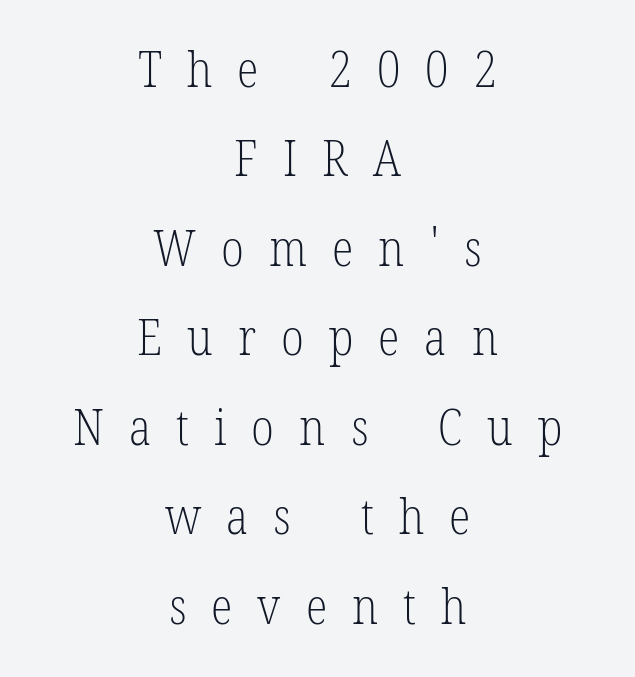
{"serif": "yes", "italic": "no", "bold": "no", "weight": "light", "width": "condensed", "stroke_contrast": "low", "x_height": "medium", "monospaced": "no", "underline": "no", "align": "center", "line_spacing_ratio": 1.79, "letter_spacing": "wide", "letter_spacing_em": 0.5, "glyph_px": 50}
